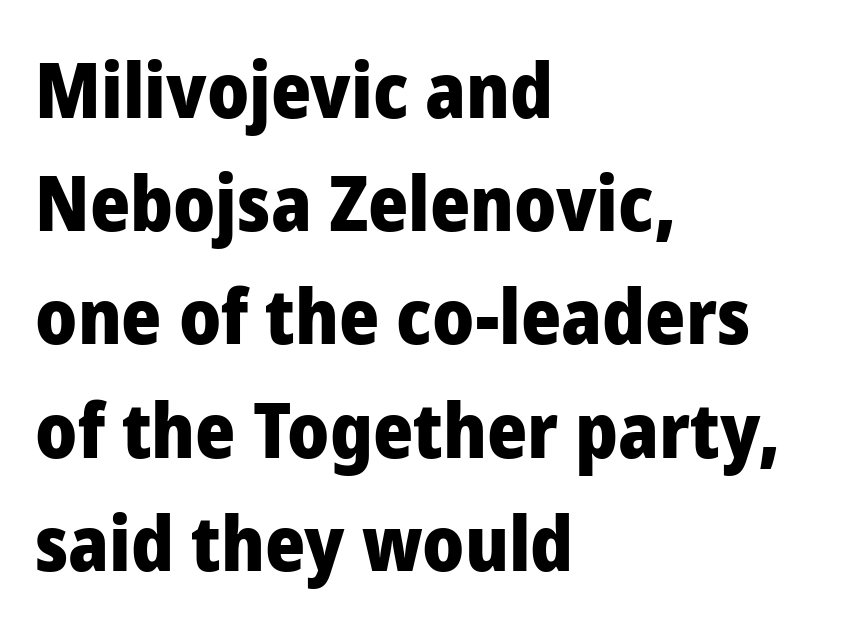
A roman cut, with each character standing at attention. Students, observe: this is what conventionally led text looks like. Nobody drew a line under any word here. Character widths vary here, with narrow letters taking less room than wide ones. Stroke thickness is high; the sample reads as a true bold. Compared with typical body copy, the letter spacing here is the same.
